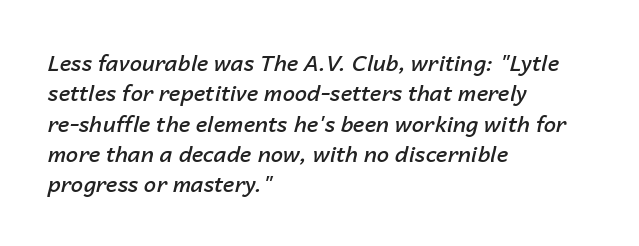
Descender tails drop into unmarked territory. Each new line begins a customary step beneath the previous one. The whole block is typeset with a tilt. Glyph-to-glyph distance matches everyday printed text.
